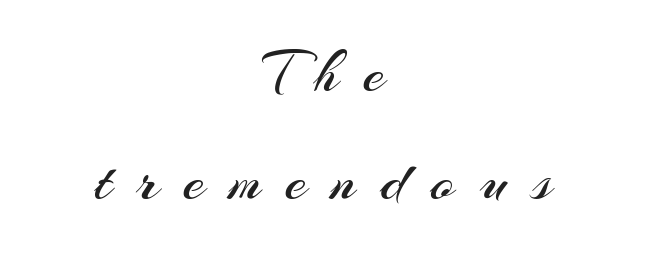
The image shows 61 px regular-weight sans-serif type; set centered, line spacing 1.77x, unusually wide letter spacing (+0.41 em), not underlined; medium stroke contrast and a small x-height.
